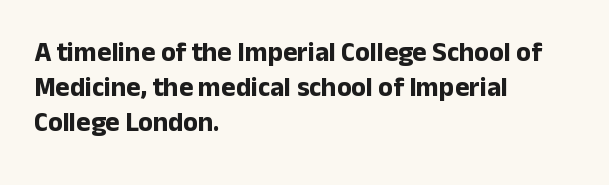
{"italic": "no", "bold": "yes", "underline": "no", "align": "left", "line_spacing": "normal", "line_spacing_ratio": 1.3, "letter_spacing": "normal", "letter_spacing_em": 0.0, "glyph_px": 27}
